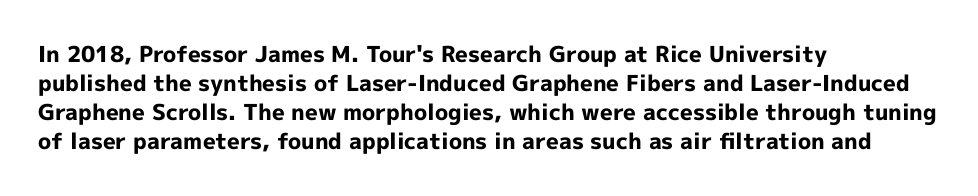
Q: Is the text bold? A: Yes.
Q: Is the text italic (slanted)? A: No, it is upright.
Q: Is the text underlined? A: No.
Q: How is the paragraph aligned? A: Left-aligned.
Q: Is the spacing between letters normal or unusually wide? A: Normal.
Q: Is the spacing between lines tight, normal or loose? A: Normal.
